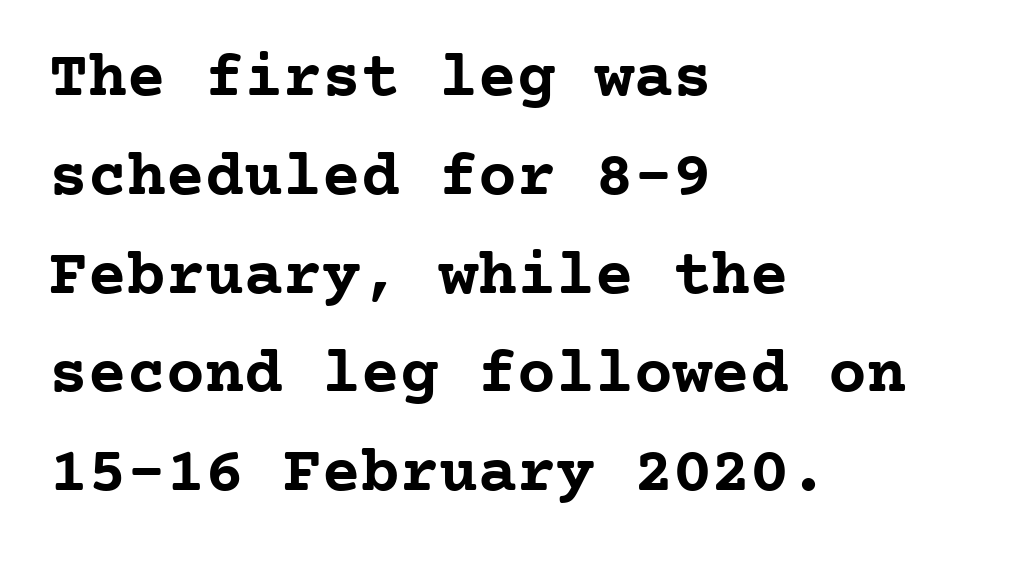
{"serif": "yes", "italic": "no", "bold": "yes", "weight": "semibold", "width": "normal", "stroke_contrast": "low", "x_height": "medium", "monospaced": "yes", "underline": "no", "align": "left", "line_spacing": "normal", "line_spacing_ratio": 1.52, "letter_spacing": "normal", "letter_spacing_em": 0.0, "glyph_px": 65}
